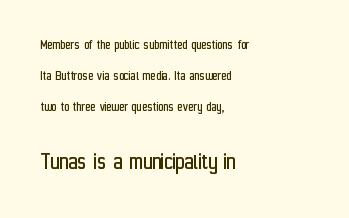
Q: Is the text bold? A: No.
Q: Is the text italic (slanted)? A: No, it is upright.
Q: Is the text underlined? A: No.
Q: How is the paragraph aligned? A: Left-aligned.
Q: Is the spacing between letters normal or unusually wide? A: Normal.
Q: Is the spacing between lines tight, normal or loose? A: Loose.
Q: Which block of text is set in a larger size, the first (top) or the second (bottom)? A: The second (bottom) one.
